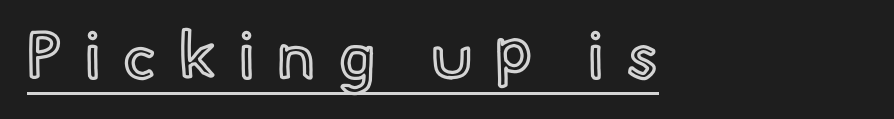
Q: Is the text italic (slanted)? A: No, it is upright.
Q: Is the text underlined? A: Yes.
Q: Is the spacing between letters normal or unusually wide? A: Unusually wide.
Q: Width (condensed, normal, or wide)? A: Normal.
Q: x-height? A: Small.
Q: Monospaced? A: No.
